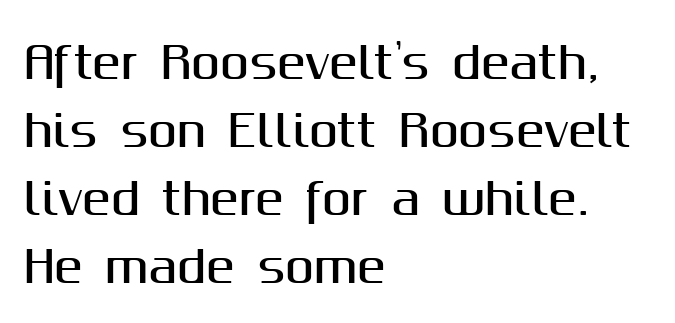
Q: Is the text italic (slanted)? A: No, it is upright.
Q: Is the typeface a serif or a sans-serif typeface? A: Sans-serif.
Q: Is the text underlined? A: No.
Q: How is the paragraph aligned? A: Left-aligned.
Q: Is the spacing between letters normal or unusually wide? A: Normal.
Q: Is the spacing between lines tight, normal or loose? A: Normal.
Q: Width (condensed, normal, or wide)? A: Normal.
Q: Stroke contrast? A: Medium.
Q: x-height? A: Medium.
Q: Monospaced? A: No.
